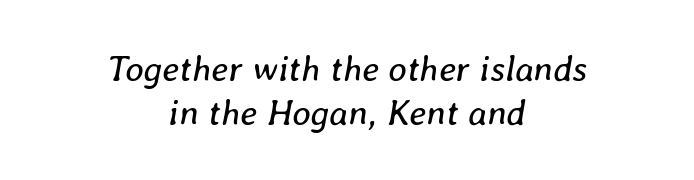
Descender tails drop into unmarked territory. Bold? No — there's no thickening of the strokes. There's an unmistakable incline to the writing here. Note the varied advance widths — an 'i' is clearly narrower than an 'm'. Inter-character spacing is left at the font's built-in metrics. Casual observation: everything's sitting right in the middle.
